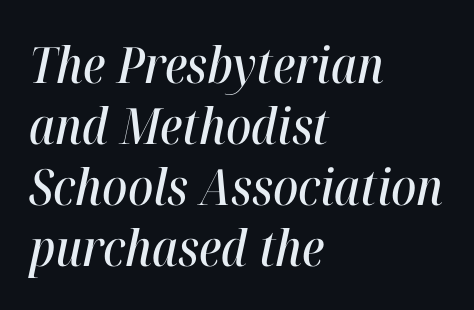
The words here are not underlined. The rendering anchors every line to the left-hand side. Here the glyphs are tracked normally, forming tight word shapes. Looks like regular typesetting: each glyph gets only the width it needs. There's an unmistakable incline to the writing here.
